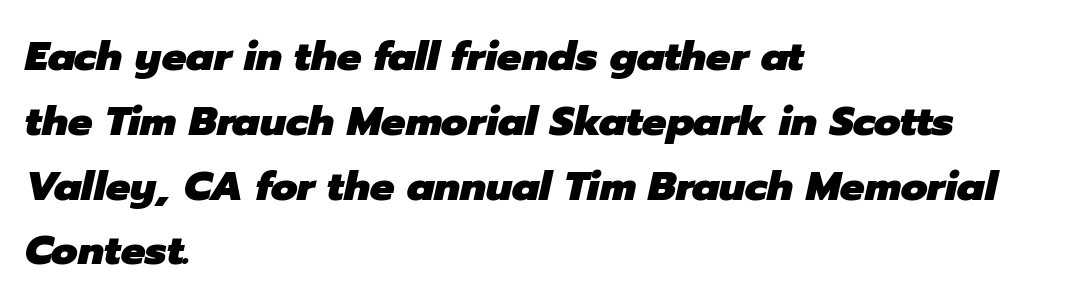
{"italic": "yes", "lean": "right", "slant_degrees": 12, "bold": "yes", "weight": "heavy", "width": "normal", "stroke_contrast": "low", "x_height": "medium", "monospaced": "no", "underline": "no", "align": "left", "line_spacing": "normal", "line_spacing_ratio": 1.58, "letter_spacing": "normal", "letter_spacing_em": 0.0, "glyph_px": 41}
